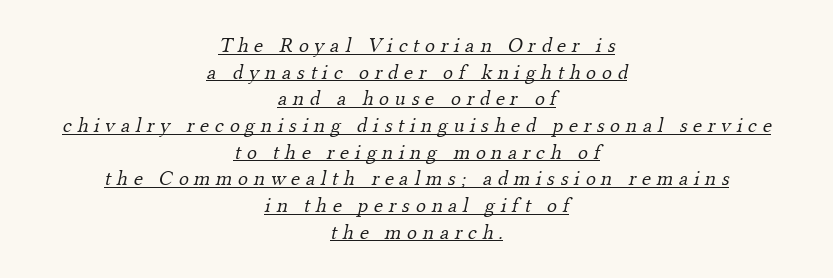
Q: Is the text bold? A: No.
Q: Is the text underlined? A: Yes.
Q: How is the paragraph aligned? A: Centered.
Q: Is the spacing between letters normal or unusually wide? A: Unusually wide.
Q: Is the spacing between lines tight, normal or loose? A: Normal.
